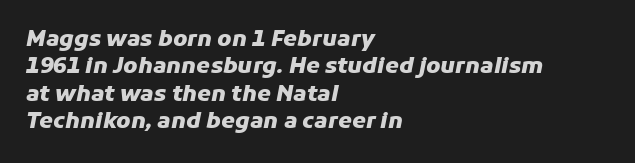
The image shows 22 px bold type, italic (leaning right); set left-aligned, line spacing 1.24x, normal letter spacing, not underlined.
